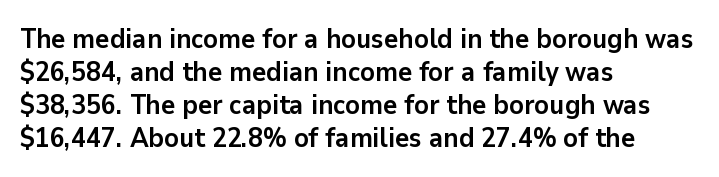
Words float on clear page, feet unadorned. Does the lettering tilt? It doesn't — this is upright. Visually the block forms a straight wall on the left and a jagged coastline on the right. These words are printed bold, with thick strokes throughout. Characters follow at the spacing the type designer built in.
